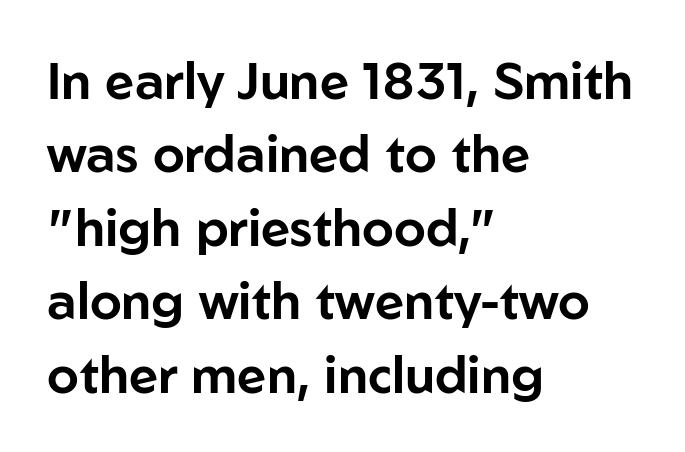
The image shows 51 px sans-serif type, upright; set left-aligned, normal line spacing (1.44x), normal letter spacing, not underlined; low stroke contrast and a medium x-height.
